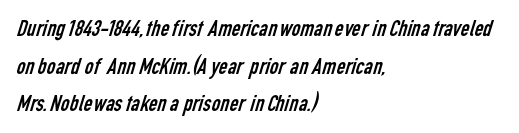
{"bold": "no", "underline": "no", "align": "left", "line_spacing": "normal", "line_spacing_ratio": 1.57, "letter_spacing": "normal", "letter_spacing_em": 0.0, "glyph_px": 24}
